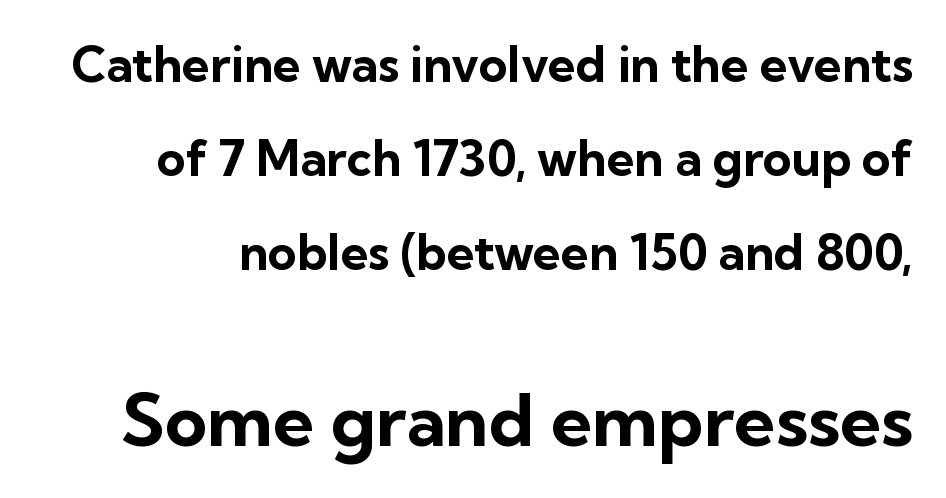
Each word holds together tightly as a unit, with standard inter-letter gaps. The typeface chosen for these lines omits serifs. Note: smaller setting up top, larger setting below. The rendering uses a large line-height, opening up the rows. These lines were composed using upright roman letters. Honestly, there is no underline to notice here at all.
